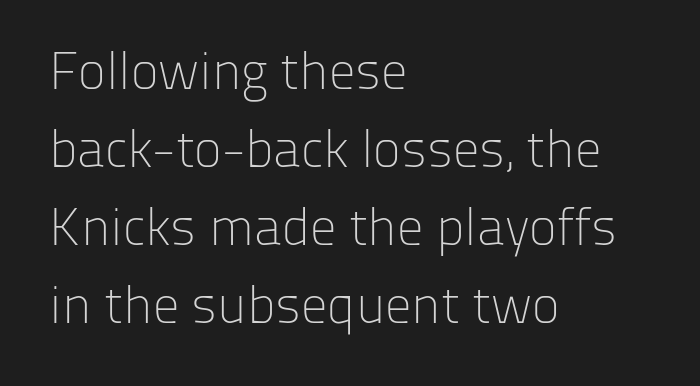
The image shows 53 px light sans-serif type, upright; set left-aligned, normal line spacing (1.47x), normal letter spacing, not underlined; low stroke contrast and a medium x-height.
